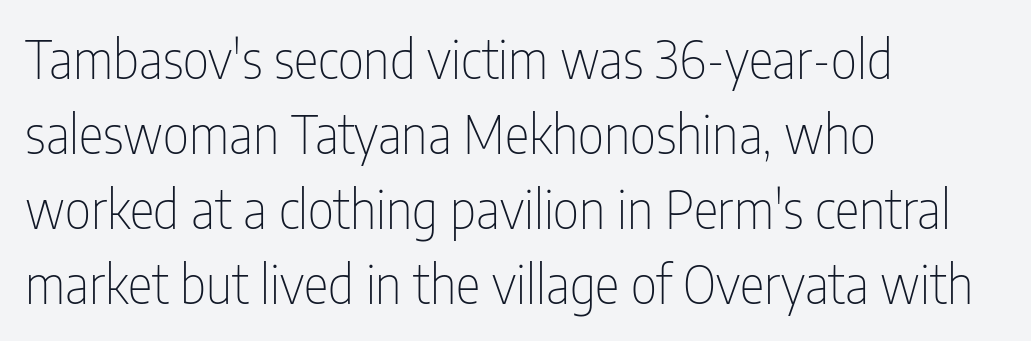
A bare baseline throughout the passage. Vertically, the passage feels balanced, rows spaced as you'd expect. The face used here is rendered with its standard letterfit. A classic flush-left, rag-right setting is used for this passage.
